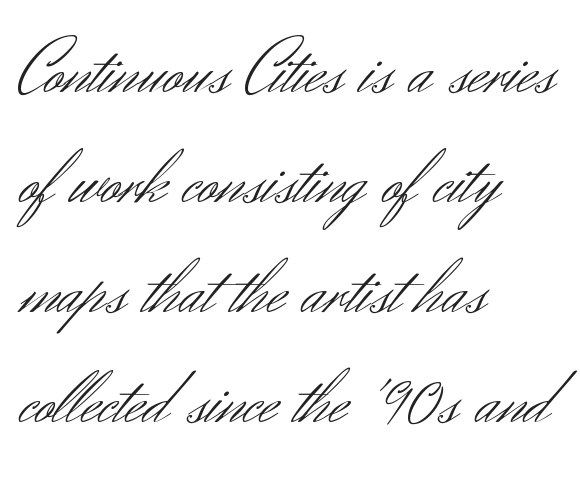
Q: Is the text bold? A: No.
Q: Is the text italic (slanted)? A: Yes.
Q: Is the typeface a serif or a sans-serif typeface? A: Sans-serif.
Q: Is the text underlined? A: No.
Q: How is the paragraph aligned? A: Left-aligned.
Q: Is the spacing between letters normal or unusually wide? A: Normal.
Q: Is the spacing between lines tight, normal or loose? A: Normal.
Q: Width (condensed, normal, or wide)? A: Normal.
Q: Stroke contrast? A: Medium.
Q: x-height? A: Small.
Q: Monospaced? A: No.
